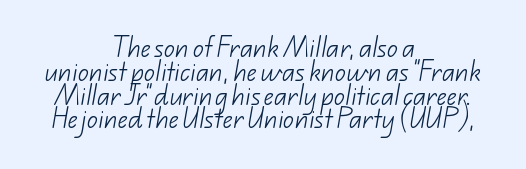
The paragraph has two soft edges and a firm central axis. The font is comparable to plain body text, perhaps lighter. Does the leading feel generous? Not at all — it's pinched. Students, note that the glyphs here touch the page at normal intervals.
